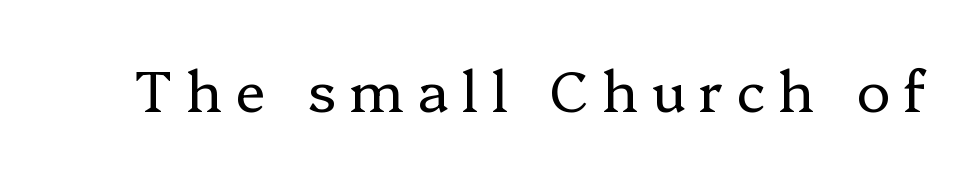
Serif or sans? Serif — the stroke terminals have little feet. Think of a printed novel: that variable character pitch is what you see here. The passage shown is not underscored anywhere. Compared with a typical body face, this is equally light or lighter still. Someone cranked the tracking dial way up on this one.
